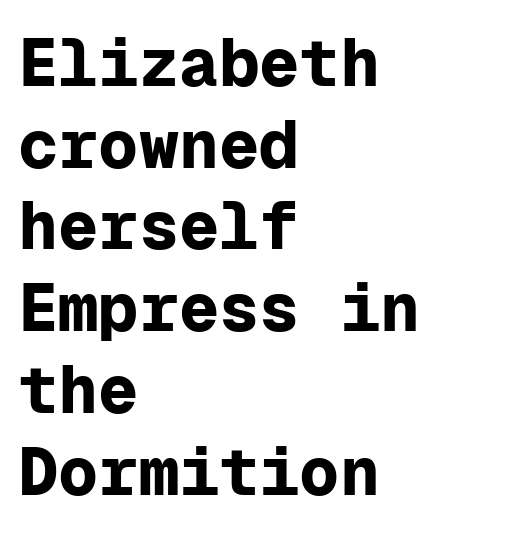
{"serif": "no", "italic": "no", "bold": "yes", "weight": "bold", "width": "normal", "stroke_contrast": "low", "x_height": "medium", "monospaced": "yes", "underline": "no", "align": "left", "line_spacing_ratio": 1.22, "letter_spacing": "normal", "letter_spacing_em": 0.0, "glyph_px": 67}
